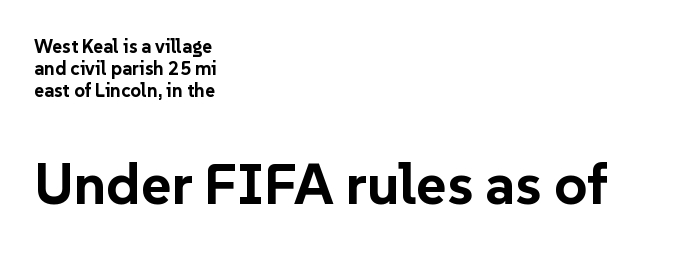
The letters advance in unequal steps, a hallmark of proportional type. Between these two stacked blocks, the lower one wins on size. The type is set solid horizontally, with unmodified tracking. The words here are not underlined. This is heavy type, rendered in bold. A sans-serif font was chosen for this passage.
